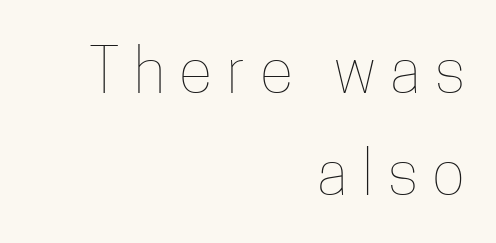
Q: Is the text bold? A: No.
Q: Is the text italic (slanted)? A: No, it is upright.
Q: Is the text underlined? A: No.
Q: How is the paragraph aligned? A: Right-aligned.
Q: Is the spacing between letters normal or unusually wide? A: Unusually wide.
Q: Is the spacing between lines tight, normal or loose? A: Normal.
Q: Width (condensed, normal, or wide)? A: Condensed.
Q: Stroke contrast? A: Low.
Q: x-height? A: Medium.
Q: Monospaced? A: No.
